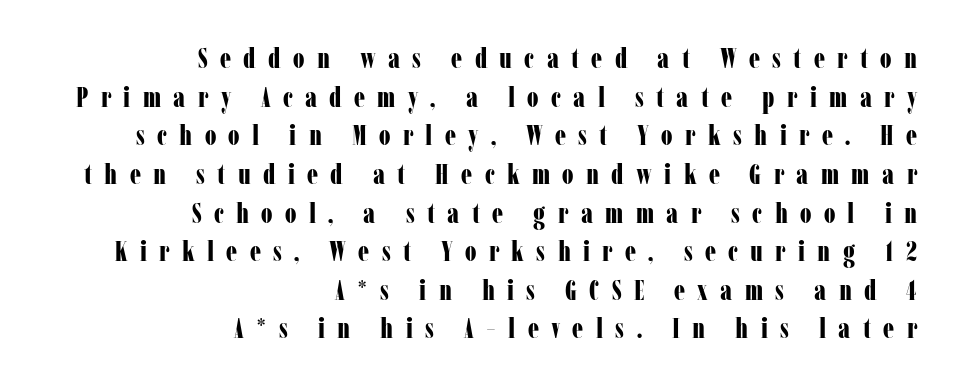
The image shows 28 px bold, condensed serif type, upright; set right-aligned, normal line spacing (1.38x), unusually wide letter spacing (+0.44 em), not underlined; low stroke contrast and a medium x-height.
